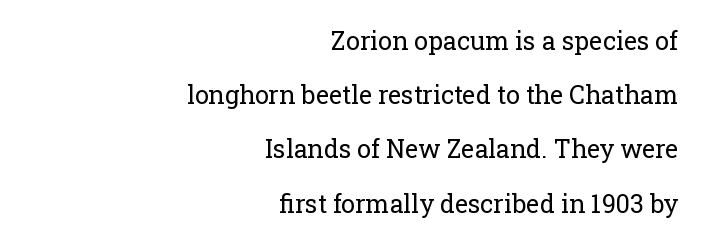
The image shows 25 px text type, upright; set right-aligned, loose line spacing (2.17x), normal letter spacing, not underlined.
